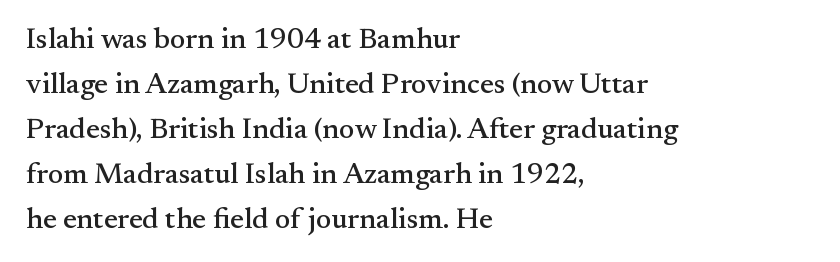
{"serif": "yes", "italic": "no", "width": "normal", "stroke_contrast": "medium", "x_height": "small", "monospaced": "no", "underline": "no", "align": "left", "line_spacing": "normal", "line_spacing_ratio": 1.55, "letter_spacing": "normal", "letter_spacing_em": 0.0, "glyph_px": 29}
